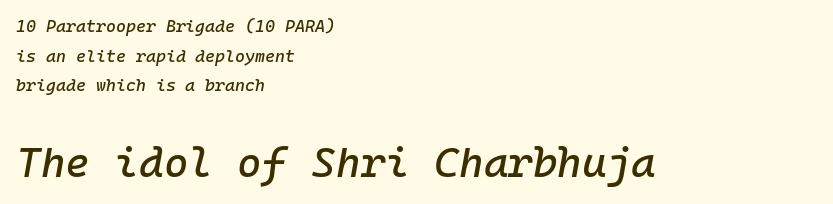
{"italic": "yes", "lean": "right", "slant_degrees": 10, "width": "normal", "stroke_contrast": "low", "x_height": "medium", "monospaced": "yes", "underline": "no", "align": "left", "line_spacing_ratio": 1.74, "letter_spacing": "normal", "letter_spacing_em": 0.0, "larger_block": "second", "size_ratio": 2.47, "glyph_px": 42}
